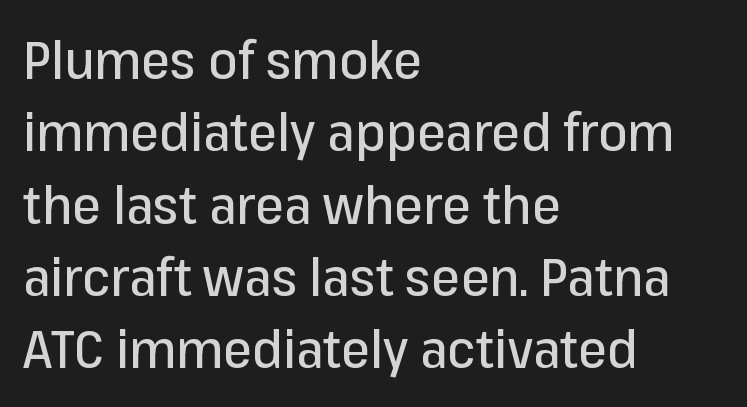
Q: Is the text italic (slanted)? A: No, it is upright.
Q: Is the typeface a serif or a sans-serif typeface? A: Sans-serif.
Q: Is the text underlined? A: No.
Q: How is the paragraph aligned? A: Left-aligned.
Q: Is the spacing between letters normal or unusually wide? A: Normal.
Q: Is the spacing between lines tight, normal or loose? A: Normal.
Q: Width (condensed, normal, or wide)? A: Normal.
Q: Stroke contrast? A: Low.
Q: x-height? A: Medium.
Q: Monospaced? A: No.
